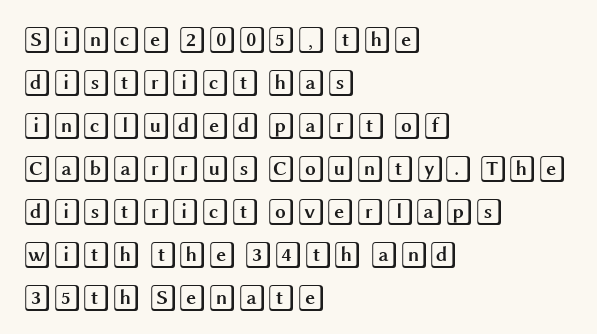
{"italic": "no", "underline": "no", "align": "left", "line_spacing": "normal", "line_spacing_ratio": 1.59, "letter_spacing": "normal", "letter_spacing_em": 0.0, "glyph_px": 27}
